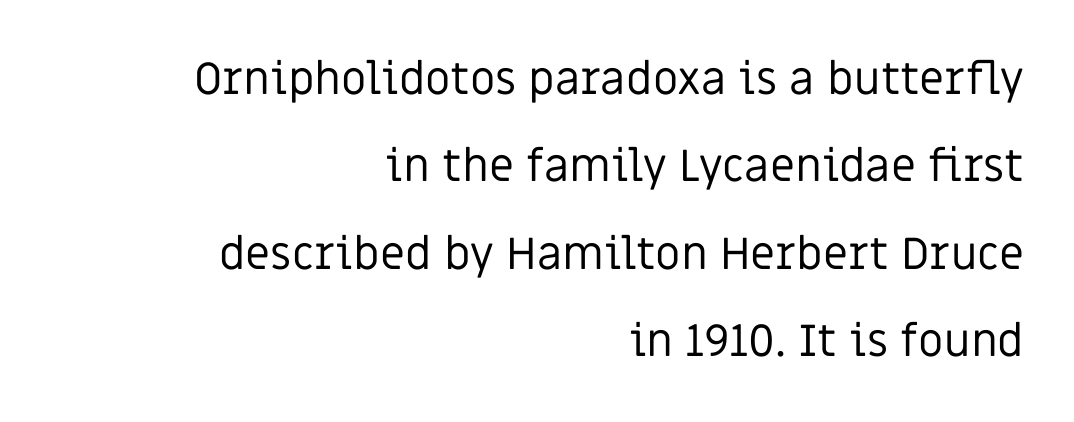
The image shows 45 px regular-weight sans-serif type, upright; set right-aligned, loose line spacing (1.94x), normal letter spacing, not underlined; low stroke contrast and a large x-height.
